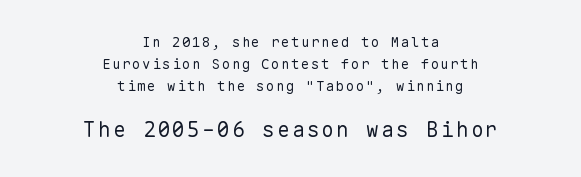
Q: Is the text bold? A: No.
Q: Is the text italic (slanted)? A: No, it is upright.
Q: Is the text underlined? A: No.
Q: How is the paragraph aligned? A: Centered.
Q: Is the spacing between lines tight, normal or loose? A: Normal.
Q: Which block of text is set in a larger size, the first (top) or the second (bottom)? A: The second (bottom) one.
